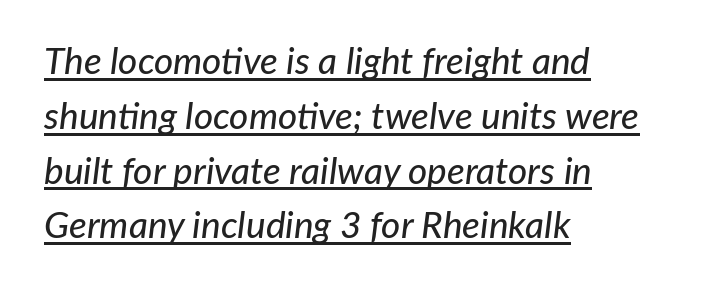
{"italic": "yes", "lean": "right", "slant_degrees": 7, "width": "normal", "stroke_contrast": "low", "x_height": "medium", "monospaced": "no", "underline": "yes", "align": "left", "line_spacing": "normal", "line_spacing_ratio": 1.48, "letter_spacing": "normal", "letter_spacing_em": 0.0, "glyph_px": 37}
